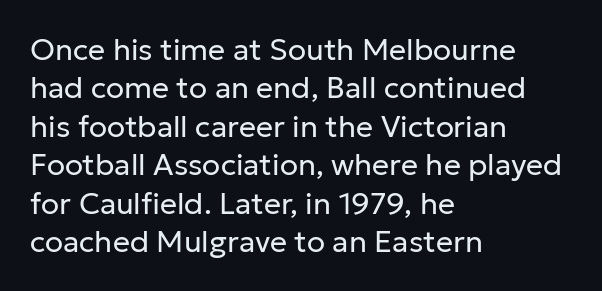
The image shows 30 px regular-weight sans-serif type, upright; set left-aligned, normal line spacing (1.28x), normal letter spacing, not underlined; low stroke contrast and a medium x-height.
